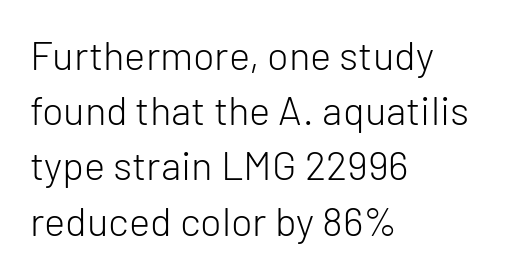
{"serif": "no", "italic": "no", "bold": "no", "weight": "light", "width": "normal", "stroke_contrast": "low", "x_height": "medium", "monospaced": "no", "underline": "no", "align": "left", "line_spacing": "normal", "line_spacing_ratio": 1.38, "letter_spacing": "normal", "letter_spacing_em": 0.0, "glyph_px": 40}
